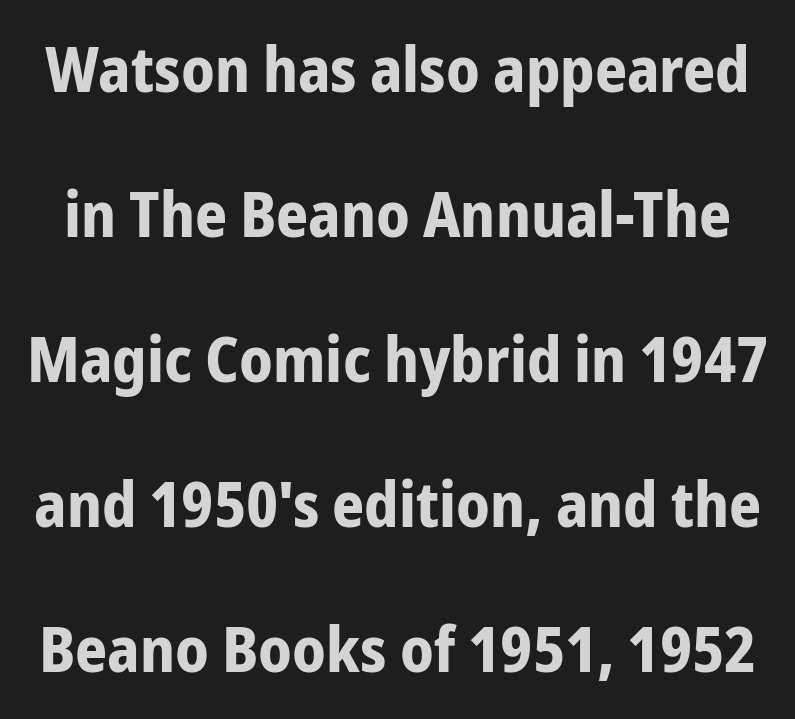
Q: Is the text bold? A: Yes.
Q: Is the text italic (slanted)? A: No, it is upright.
Q: Is the typeface a serif or a sans-serif typeface? A: Sans-serif.
Q: Is the text underlined? A: No.
Q: Is the spacing between letters normal or unusually wide? A: Normal.
Q: Is the spacing between lines tight, normal or loose? A: Loose.
Q: Width (condensed, normal, or wide)? A: Condensed.
Q: Stroke contrast? A: Low.
Q: x-height? A: Medium.
Q: Monospaced? A: No.
